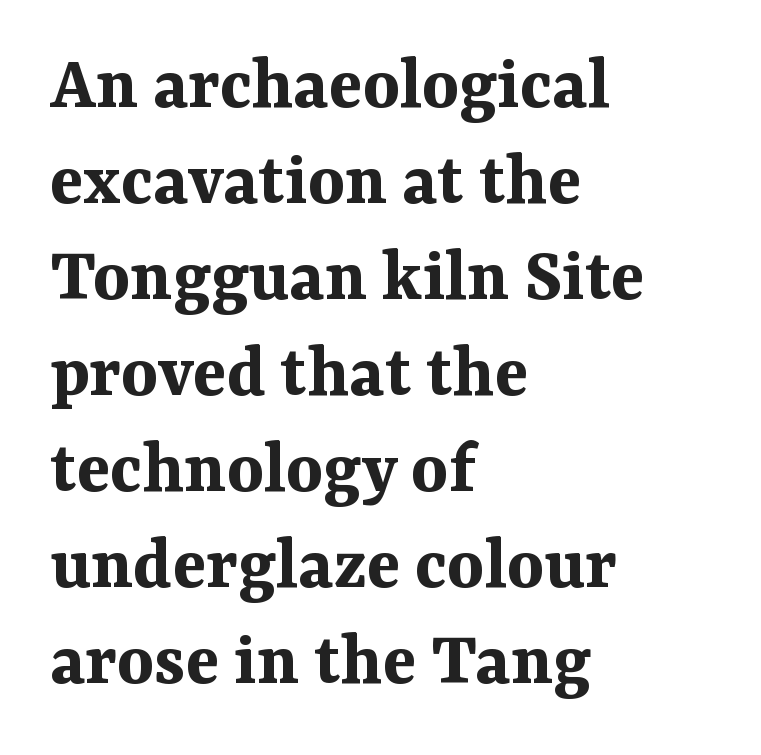
{"serif": "yes", "italic": "no", "bold": "yes", "weight": "bold", "width": "normal", "stroke_contrast": "medium", "x_height": "medium", "monospaced": "no", "underline": "no", "align": "left", "line_spacing_ratio": 1.23, "letter_spacing": "normal", "letter_spacing_em": 0.0, "glyph_px": 78}
